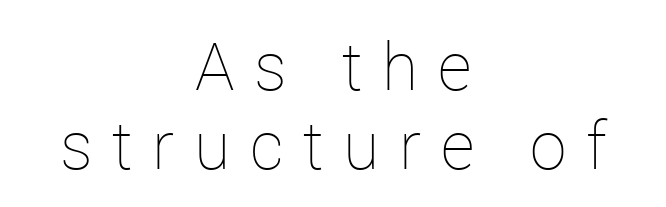
{"italic": "no", "bold": "no", "weight": "thin", "width": "normal", "stroke_contrast": "low", "x_height": "medium", "monospaced": "no", "underline": "no", "align": "center", "line_spacing_ratio": 1.19, "letter_spacing": "wide", "letter_spacing_em": 0.3, "glyph_px": 66}
